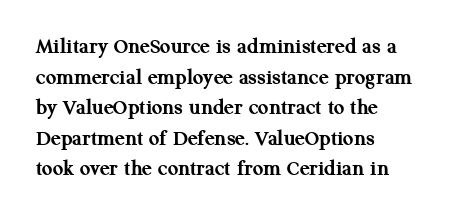
Q: Is the text bold? A: Yes.
Q: Is the text italic (slanted)? A: No, it is upright.
Q: Is the text underlined? A: No.
Q: How is the paragraph aligned? A: Left-aligned.
Q: Is the spacing between letters normal or unusually wide? A: Normal.
Q: Is the spacing between lines tight, normal or loose? A: Normal.
